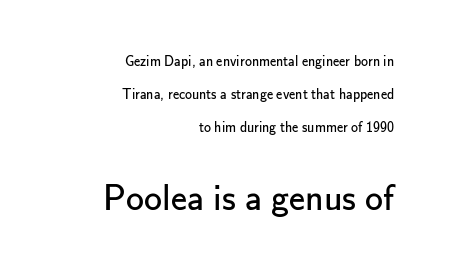
{"serif": "no", "italic": "no", "bold": "no", "weight": "regular", "width": "normal", "stroke_contrast": "low", "x_height": "small", "monospaced": "no", "underline": "no", "align": "right", "line_spacing": "loose", "line_spacing_ratio": 2.36, "letter_spacing": "normal", "letter_spacing_em": 0.0, "larger_block": "second", "size_ratio": 2.57, "glyph_px": 36}
